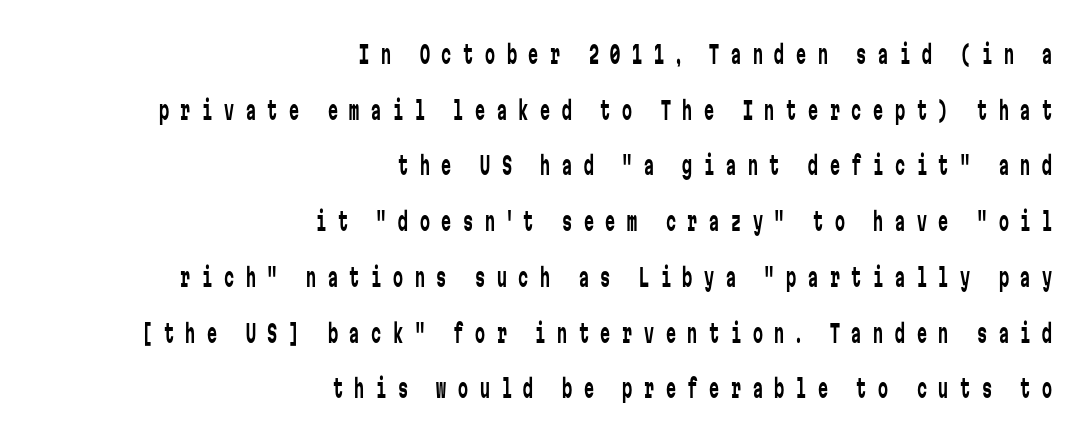
Q: Is the text bold? A: No.
Q: Is the text italic (slanted)? A: No, it is upright.
Q: Is the text underlined? A: No.
Q: How is the paragraph aligned? A: Right-aligned.
Q: Is the spacing between letters normal or unusually wide? A: Unusually wide.
Q: Is the spacing between lines tight, normal or loose? A: Loose.
